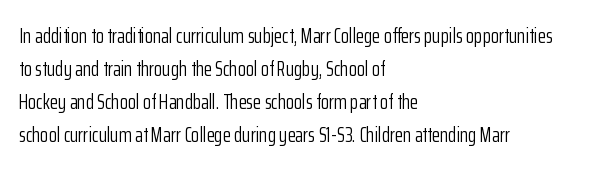
Q: Is the text bold? A: No.
Q: Is the text italic (slanted)? A: No, it is upright.
Q: Is the text underlined? A: No.
Q: How is the paragraph aligned? A: Left-aligned.
Q: Is the spacing between letters normal or unusually wide? A: Normal.
Q: Is the spacing between lines tight, normal or loose? A: Normal.
